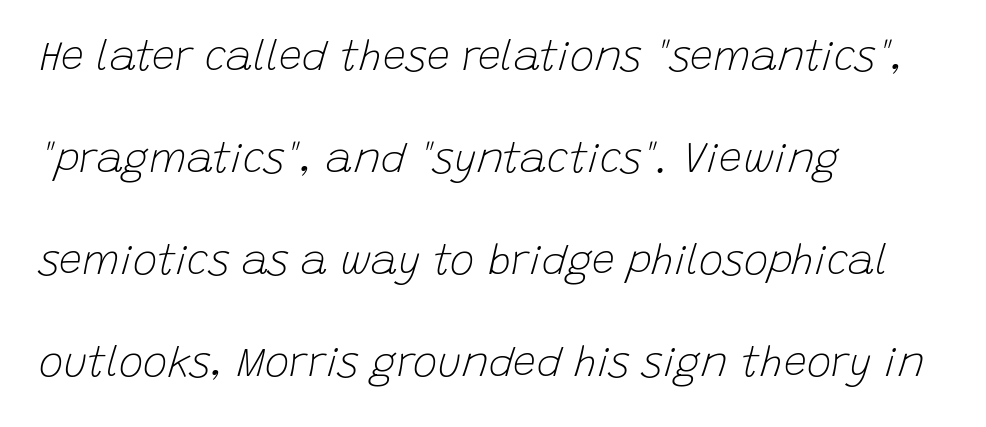
The image shows 41 px light type, italic (leaning right); set left-aligned, loose line spacing (2.49x), normal letter spacing, not underlined; low stroke contrast and a large x-height.
